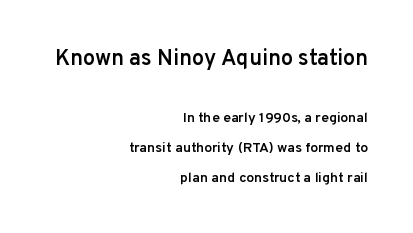
{"italic": "no", "bold": "semi", "underline": "no", "align": "right", "line_spacing": "loose", "line_spacing_ratio": 2.12, "letter_spacing": "normal", "letter_spacing_em": 0.0, "larger_block": "first", "size_ratio": 1.57, "glyph_px": 22}
